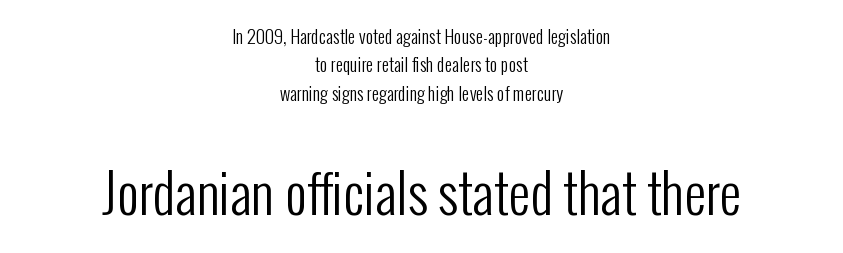
The image shows 54 px regular-weight, condensed sans-serif type, upright; set centered, normal line spacing (1.57x), normal letter spacing, not underlined; the second (bottom) block is 3.0x larger; low stroke contrast and a medium x-height.
